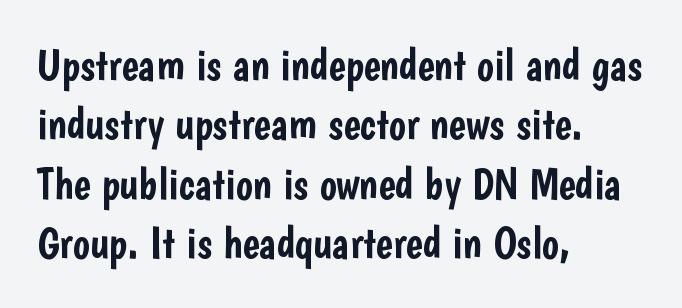
If you drew a ruler down the left edge, every line would touch it. You can tell from the bare stems that sans-serif type was used. If you drew a line through each stem, it would be perfectly vertical. Horizontal bands of white between lines are of average thickness. Do the characters align in a grid? No, the font is proportional.
